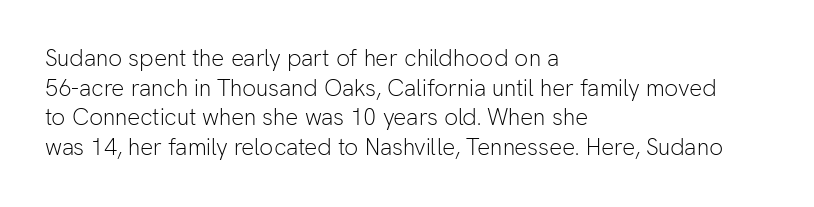
The image shows 23 px text type, upright; set left-aligned, normal line spacing (1.29x), normal letter spacing, not underlined.
